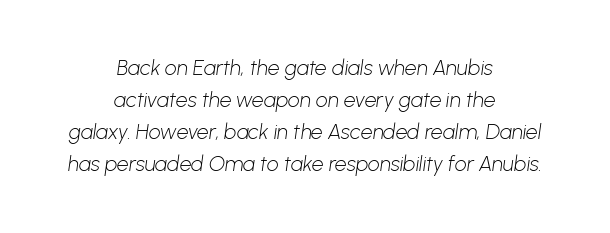
Q: Is the text bold? A: No.
Q: Is the text underlined? A: No.
Q: How is the paragraph aligned? A: Centered.
Q: Is the spacing between letters normal or unusually wide? A: Normal.
Q: Is the spacing between lines tight, normal or loose? A: Normal.
